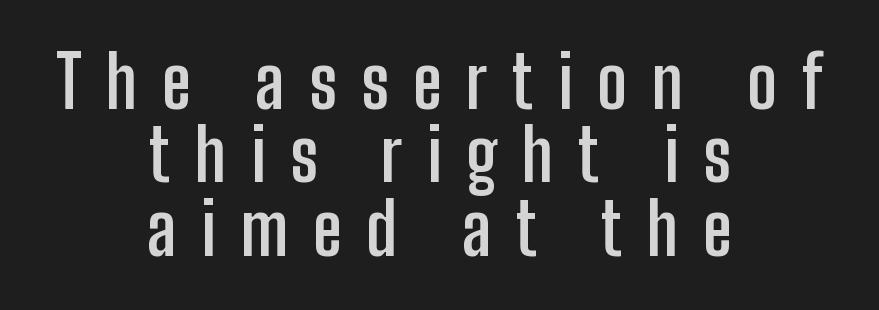
{"serif": "no", "italic": "no", "bold": "yes", "weight": "semibold", "width": "condensed", "stroke_contrast": "low", "x_height": "medium", "monospaced": "no", "underline": "no", "align": "center", "line_spacing": "tight", "line_spacing_ratio": 1.02, "letter_spacing": "wide", "letter_spacing_em": 0.34, "glyph_px": 72}
